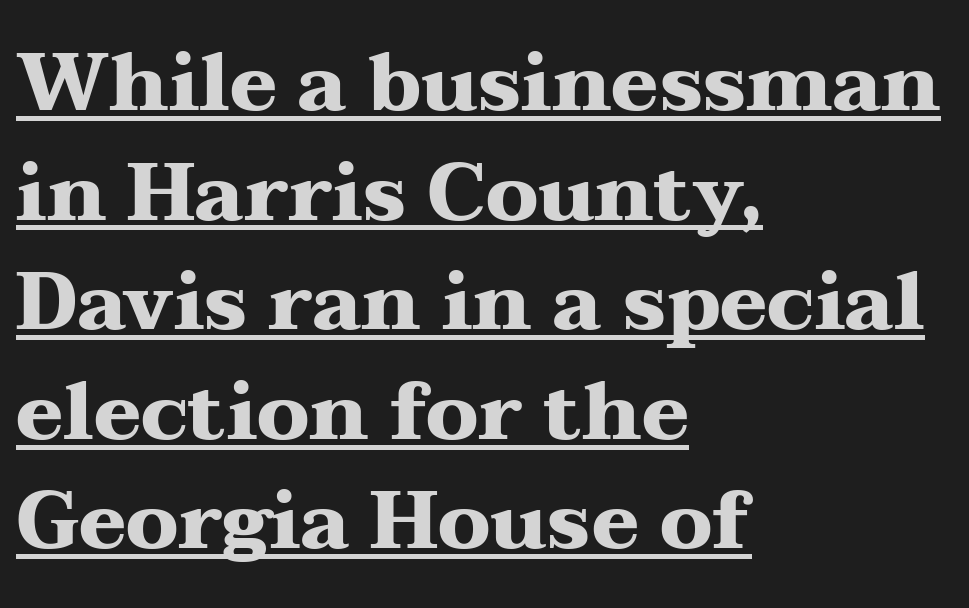
The image shows 80 px heavy, wide serif type, upright; set left-aligned, normal line spacing (1.37x), normal letter spacing, underlined; medium stroke contrast and a medium x-height.
